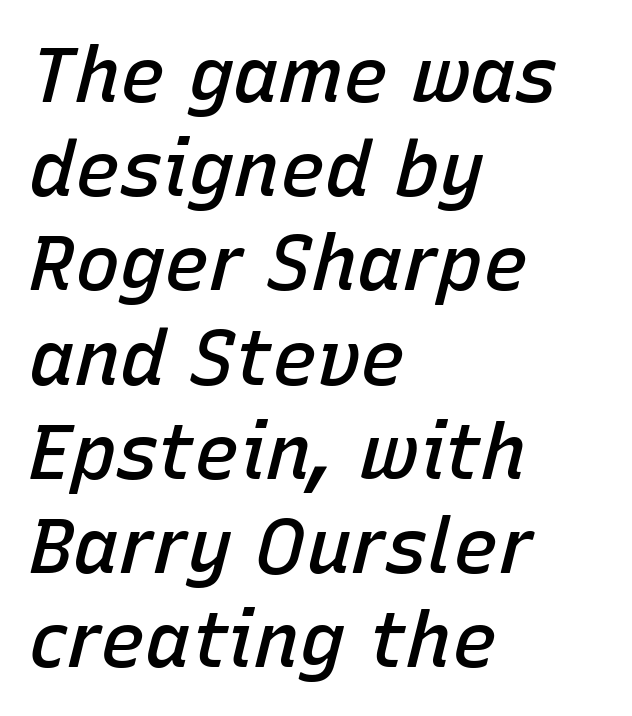
Q: Is the text bold? A: Semi-bold.
Q: Is the text italic (slanted)? A: Yes, it leans right by about 15 degrees.
Q: Is the text underlined? A: No.
Q: How is the paragraph aligned? A: Left-aligned.
Q: Is the spacing between letters normal or unusually wide? A: Normal.
Q: Width (condensed, normal, or wide)? A: Normal.
Q: Stroke contrast? A: Low.
Q: x-height? A: Medium.
Q: Monospaced? A: No.
